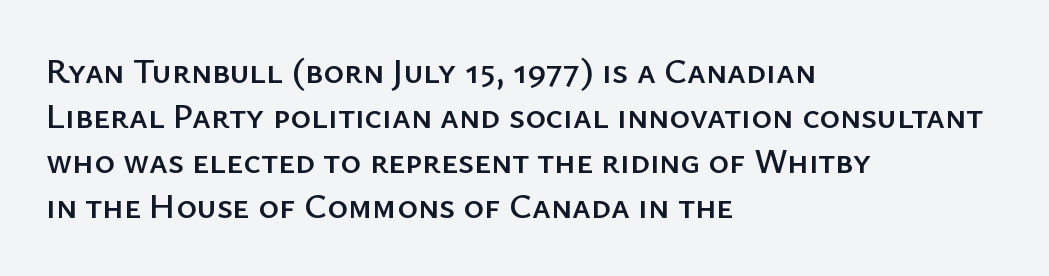
Q: Is the text italic (slanted)? A: No, it is upright.
Q: Is the typeface a serif or a sans-serif typeface? A: Sans-serif.
Q: Is the text underlined? A: No.
Q: How is the paragraph aligned? A: Left-aligned.
Q: Is the spacing between letters normal or unusually wide? A: Normal.
Q: Is the spacing between lines tight, normal or loose? A: Normal.
Q: Width (condensed, normal, or wide)? A: Normal.
Q: Stroke contrast? A: Low.
Q: x-height? A: Medium.
Q: Monospaced? A: No.
